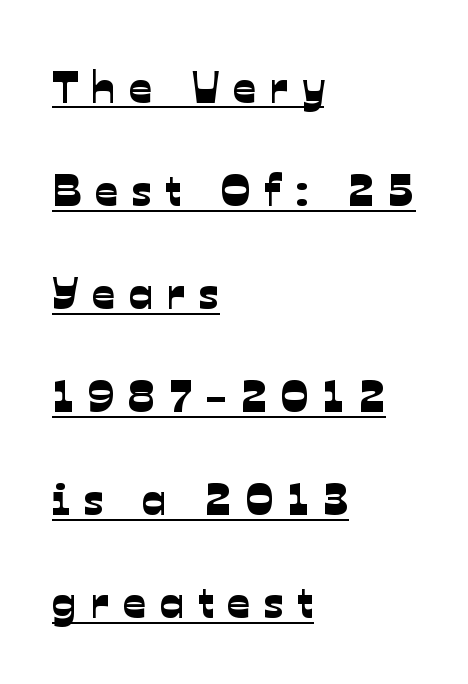
Q: Is the typeface a serif or a sans-serif typeface? A: Sans-serif.
Q: Is the text underlined? A: Yes.
Q: How is the paragraph aligned? A: Left-aligned.
Q: Is the spacing between letters normal or unusually wide? A: Unusually wide.
Q: Is the spacing between lines tight, normal or loose? A: Loose.
Q: Width (condensed, normal, or wide)? A: Normal.
Q: Stroke contrast? A: Low.
Q: x-height? A: Medium.
Q: Monospaced? A: No.
